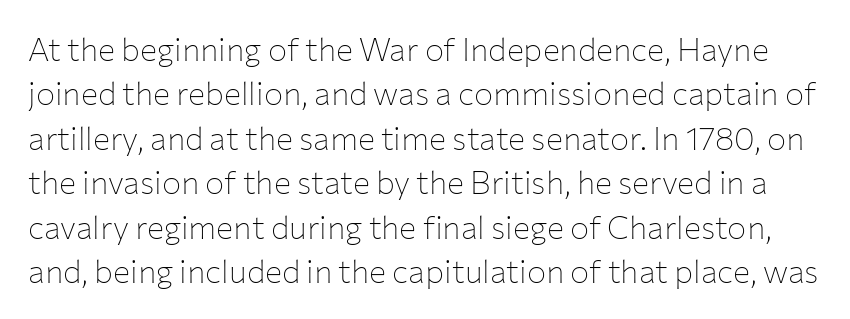
The image shows 32 px thin sans-serif type, upright; set normal line spacing (1.39x), normal letter spacing, not underlined; low stroke contrast and a medium x-height.
